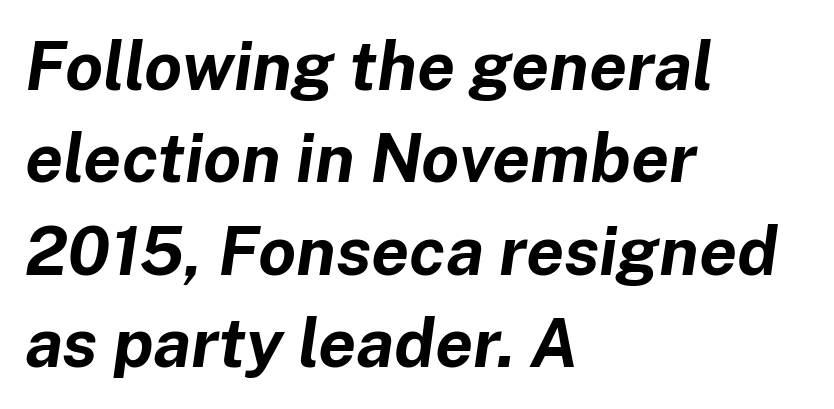
The image shows 68 px bold type, italic (leaning right); set left-aligned, normal line spacing (1.36x), normal letter spacing, not underlined; low stroke contrast and a medium x-height.
